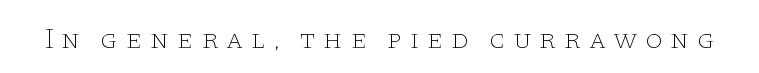
The type family on display is of the serif kind. The face used here is rendered with a markedly widened letterfit. The axis of the letterforms is exactly vertical. Think of a printed novel: that variable character pitch is what you see here. The weight would be labelled regular, book, light, or lighter still. The specimen omits any rule beneath the text block's lines.
